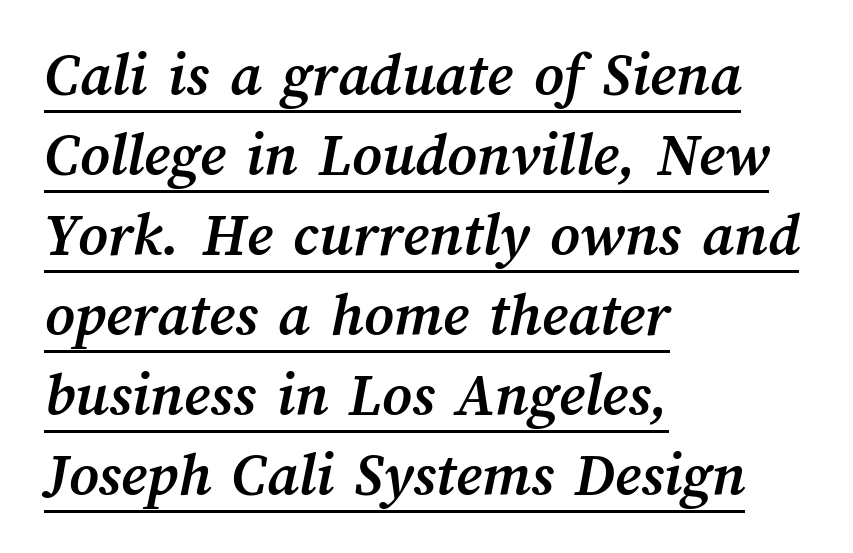
Q: Is the text bold? A: Yes.
Q: Is the text underlined? A: Yes.
Q: How is the paragraph aligned? A: Left-aligned.
Q: Is the spacing between letters normal or unusually wide? A: Normal.
Q: Is the spacing between lines tight, normal or loose? A: Normal.
Q: Width (condensed, normal, or wide)? A: Normal.
Q: Stroke contrast? A: Medium.
Q: x-height? A: Medium.
Q: Monospaced? A: No.
